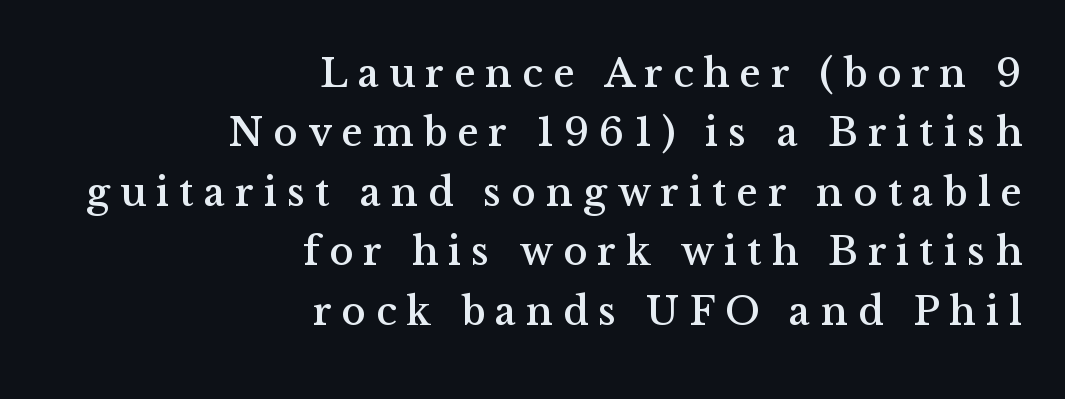
{"serif": "yes", "italic": "no", "width": "normal", "stroke_contrast": "medium", "x_height": "medium", "monospaced": "no", "underline": "no", "align": "right", "line_spacing": "normal", "line_spacing_ratio": 1.45, "letter_spacing": "wide", "letter_spacing_em": 0.24, "glyph_px": 41}
